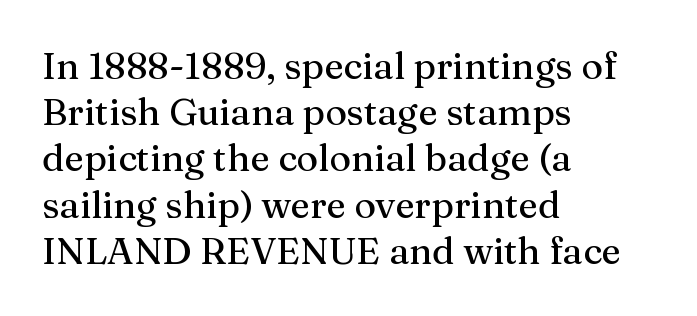
These lines are composed in type with serifs. Posture: upright roman. Note the varied advance widths — an 'i' is clearly narrower than an 'm'. Whoever set this chose a conventional vertical rhythm. The passage shown is not underscored anywhere. These lines stack with their left ends in a neat column.
